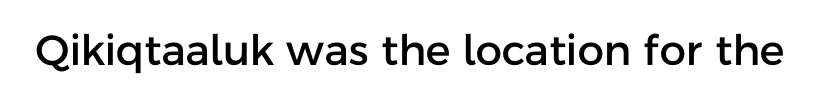
{"serif": "no", "italic": "no", "width": "normal", "stroke_contrast": "low", "x_height": "medium", "monospaced": "no", "underline": "no", "letter_spacing": "normal", "letter_spacing_em": 0.0, "glyph_px": 42}
